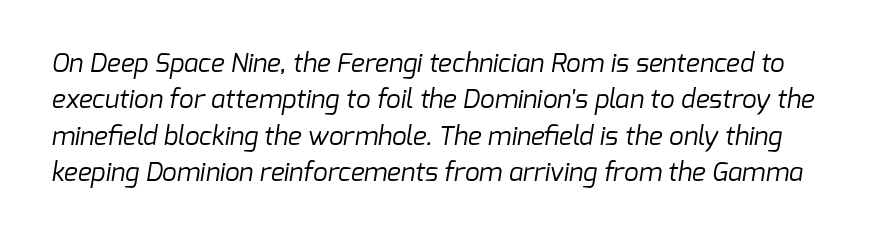
The image shows 26 px text type; set normal line spacing (1.4x), normal letter spacing, not underlined.
